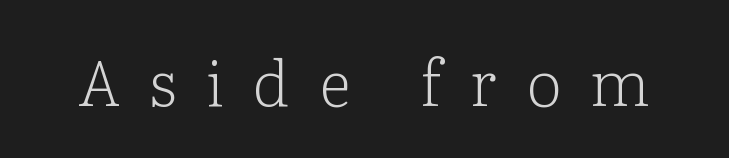
Q: Is the text bold? A: No.
Q: Is the text italic (slanted)? A: No, it is upright.
Q: Is the typeface a serif or a sans-serif typeface? A: Serif.
Q: Is the text underlined? A: No.
Q: Is the spacing between letters normal or unusually wide? A: Unusually wide.
Q: Width (condensed, normal, or wide)? A: Normal.
Q: Stroke contrast? A: Low.
Q: x-height? A: Medium.
Q: Monospaced? A: No.
